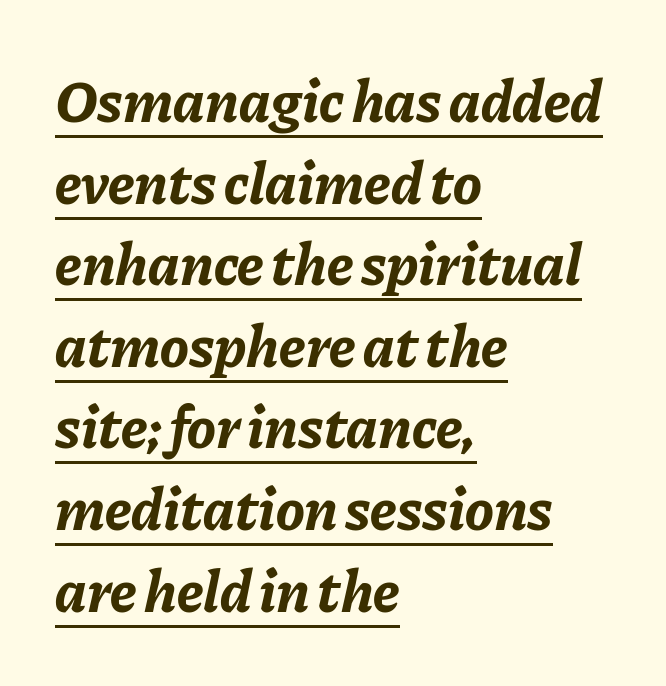
The image shows 60 px bold type, italic (leaning right); set left-aligned, normal line spacing (1.36x), normal letter spacing, underlined; low stroke contrast and a medium x-height.
